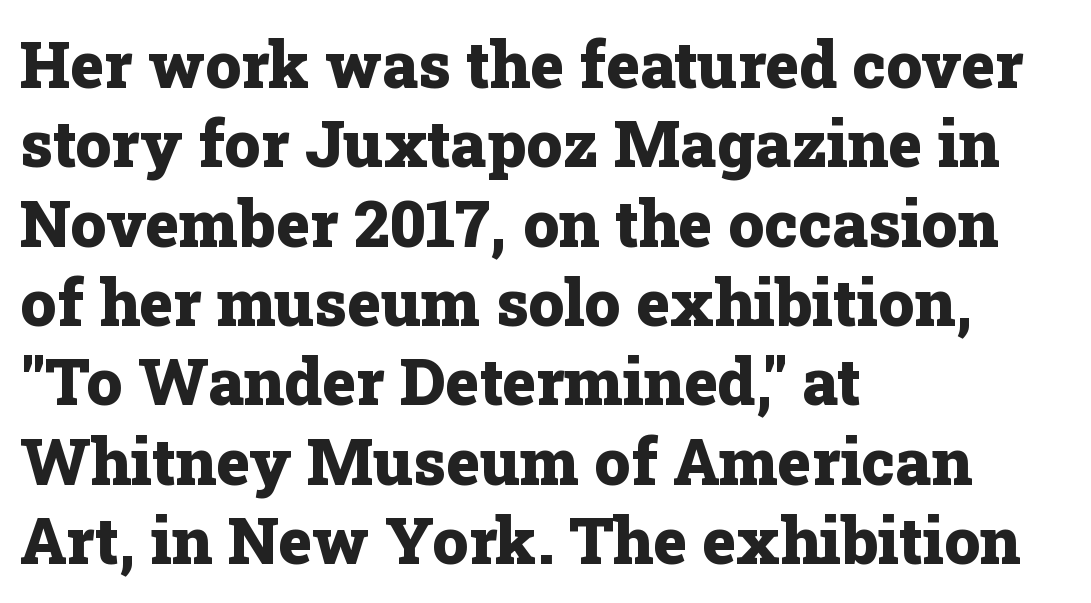
Q: Is the text bold? A: Yes.
Q: Is the text italic (slanted)? A: No, it is upright.
Q: Is the typeface a serif or a sans-serif typeface? A: Serif.
Q: Is the text underlined? A: No.
Q: How is the paragraph aligned? A: Left-aligned.
Q: Is the spacing between letters normal or unusually wide? A: Normal.
Q: Width (condensed, normal, or wide)? A: Normal.
Q: Stroke contrast? A: Low.
Q: x-height? A: Medium.
Q: Monospaced? A: No.
